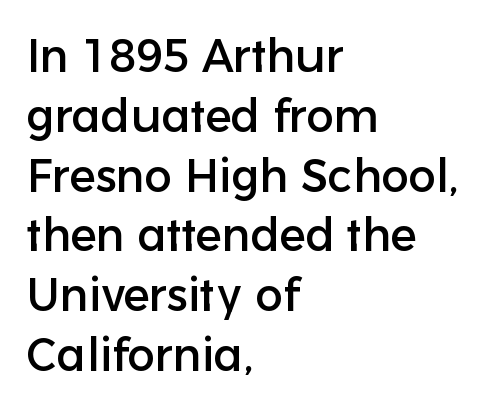
Q: Is the text italic (slanted)? A: No, it is upright.
Q: Is the typeface a serif or a sans-serif typeface? A: Sans-serif.
Q: Is the text underlined? A: No.
Q: How is the paragraph aligned? A: Left-aligned.
Q: Is the spacing between letters normal or unusually wide? A: Normal.
Q: Is the spacing between lines tight, normal or loose? A: Normal.
Q: Width (condensed, normal, or wide)? A: Normal.
Q: Stroke contrast? A: Low.
Q: x-height? A: Medium.
Q: Monospaced? A: No.
